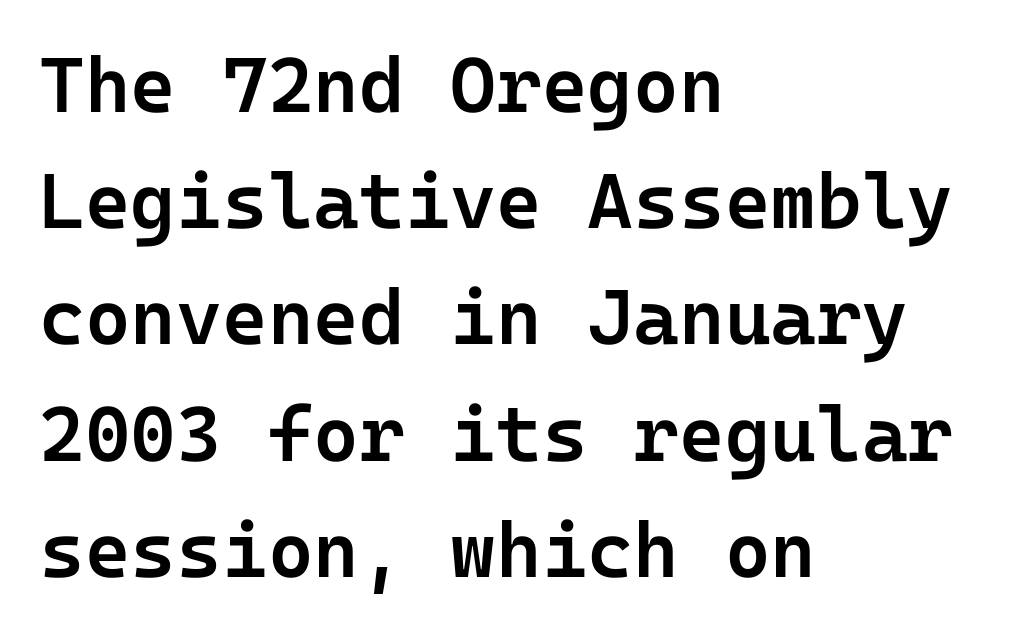
Q: Is the text bold? A: Semi-bold.
Q: Is the text italic (slanted)? A: No, it is upright.
Q: Is the typeface a serif or a sans-serif typeface? A: Sans-serif.
Q: Is the text underlined? A: No.
Q: How is the paragraph aligned? A: Left-aligned.
Q: Is the spacing between letters normal or unusually wide? A: Normal.
Q: Is the spacing between lines tight, normal or loose? A: Normal.
Q: Width (condensed, normal, or wide)? A: Normal.
Q: Stroke contrast? A: Low.
Q: x-height? A: Medium.
